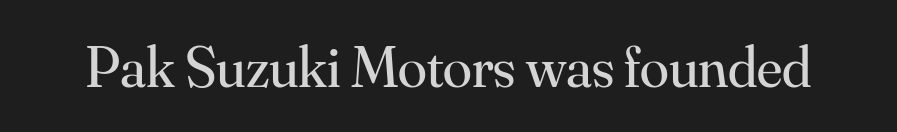
{"serif": "yes", "italic": "no", "bold": "no", "weight": "regular", "width": "normal", "stroke_contrast": "medium", "x_height": "small", "monospaced": "no", "underline": "no", "letter_spacing": "normal", "letter_spacing_em": 0.0, "glyph_px": 59}
